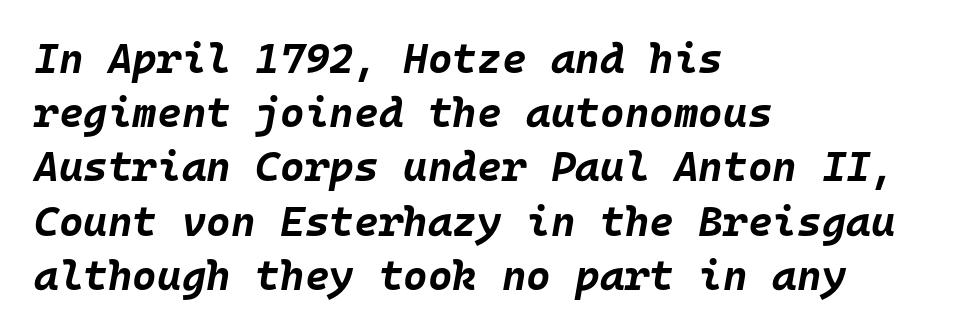
Q: Is the text bold? A: Yes.
Q: Is the text italic (slanted)? A: Yes, it leans right by about 10 degrees.
Q: Is the text underlined? A: No.
Q: How is the paragraph aligned? A: Left-aligned.
Q: Is the spacing between letters normal or unusually wide? A: Normal.
Q: Is the spacing between lines tight, normal or loose? A: Normal.
Q: Width (condensed, normal, or wide)? A: Normal.
Q: Stroke contrast? A: Low.
Q: x-height? A: Large.
Q: Monospaced? A: Yes.
